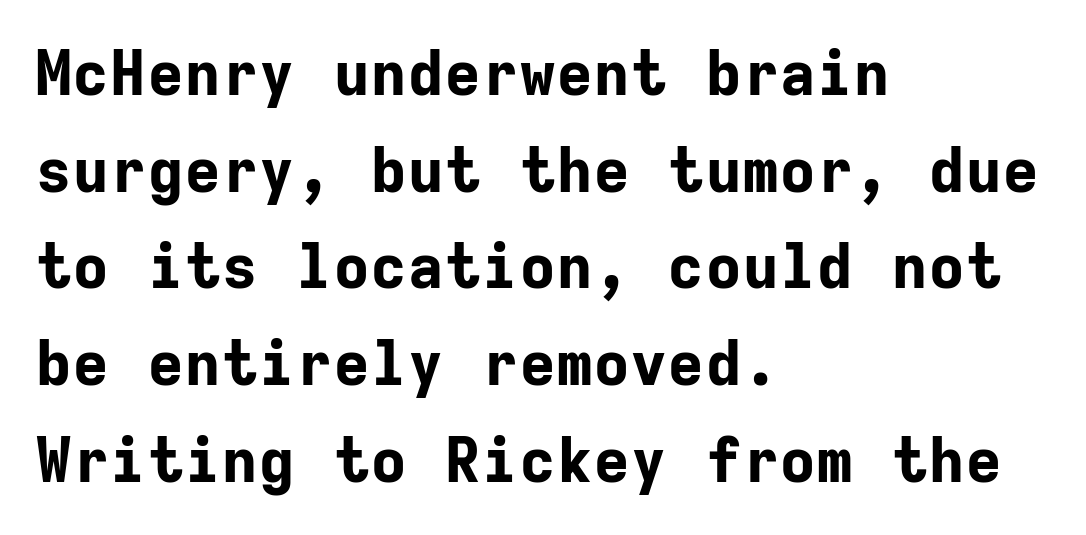
The image shows 62 px bold sans-serif type, upright, monospaced; set left-aligned, normal line spacing (1.56x), normal letter spacing, not underlined; low stroke contrast and a medium x-height.
